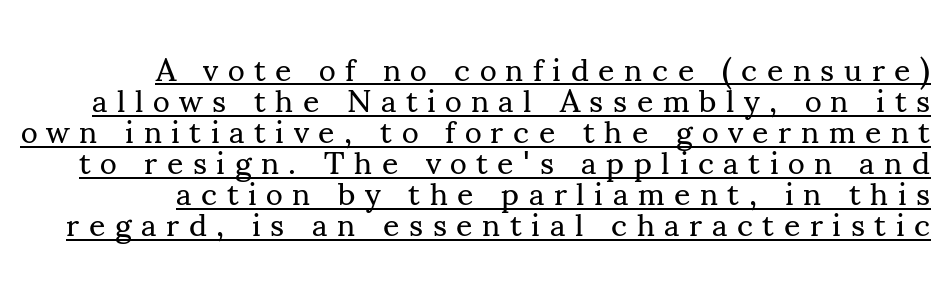
{"serif": "yes", "italic": "no", "bold": "no", "weight": "regular", "width": "normal", "stroke_contrast": "medium", "x_height": "small", "monospaced": "no", "underline": "yes", "line_spacing": "tight", "line_spacing_ratio": 0.97, "letter_spacing": "wide", "letter_spacing_em": 0.3, "glyph_px": 32}
